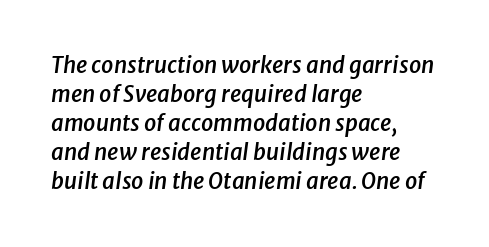
The image shows 22 px text type, italic (leaning right); set left-aligned, normal line spacing (1.32x), normal letter spacing, not underlined.
